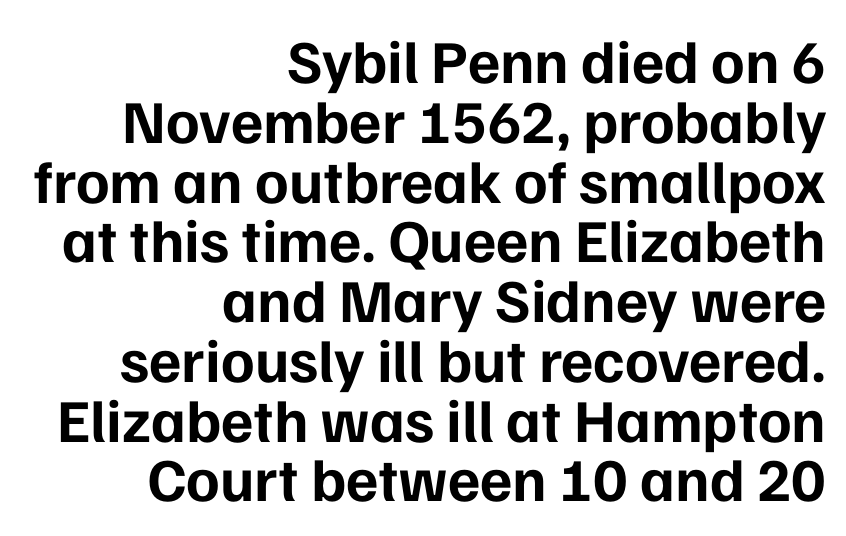
Q: Is the text bold? A: Yes.
Q: Is the text italic (slanted)? A: No, it is upright.
Q: Is the typeface a serif or a sans-serif typeface? A: Sans-serif.
Q: Is the text underlined? A: No.
Q: How is the paragraph aligned? A: Right-aligned.
Q: Is the spacing between letters normal or unusually wide? A: Normal.
Q: Is the spacing between lines tight, normal or loose? A: Tight.
Q: Width (condensed, normal, or wide)? A: Normal.
Q: Stroke contrast? A: Low.
Q: x-height? A: Medium.
Q: Monospaced? A: No.
